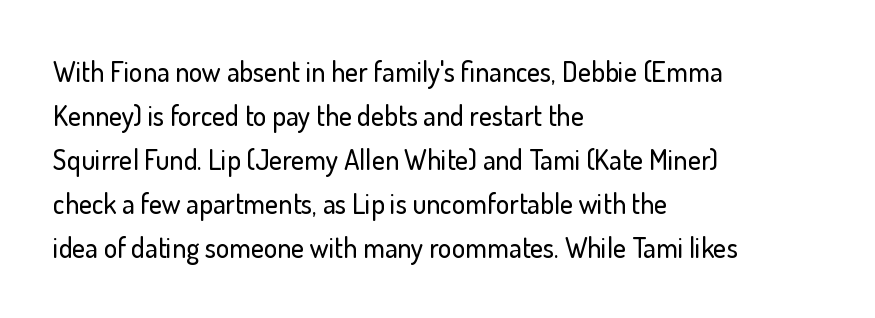
Letterform terminals end flat and unadorned throughout the passage. Varying glyph widths throughout — classic text-font behaviour. Whoever set this chose a conventional vertical rhythm. In terms of posture, this sample is upright.
